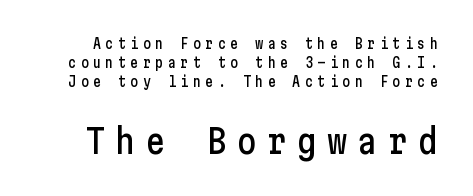
Look at the bottom of the vertical strokes: they stop flat, with no serifs. If you measured baseline to baseline, you'd find a middling distance. The space directly below the letters is spotless. Typesetter's note — lower block bumped up in size, upper block left smaller. This is the regular roman posture of the typeface.
